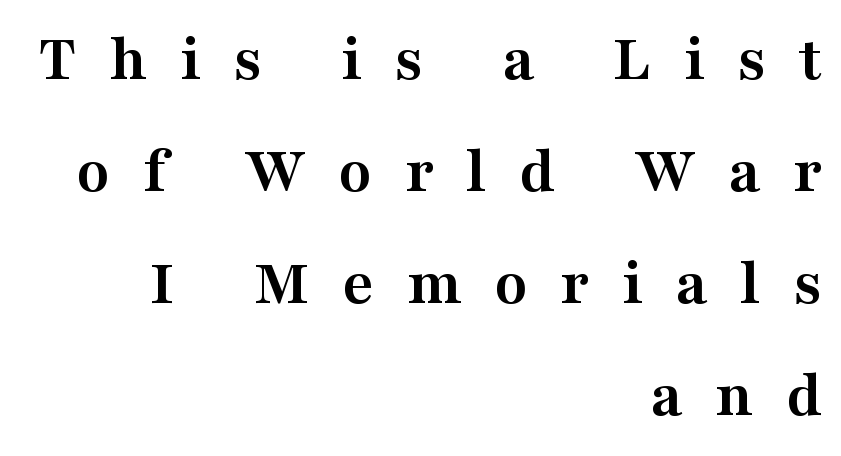
Q: Is the text bold? A: Yes.
Q: Is the text italic (slanted)? A: No, it is upright.
Q: Is the typeface a serif or a sans-serif typeface? A: Serif.
Q: Is the text underlined? A: No.
Q: How is the paragraph aligned? A: Right-aligned.
Q: Is the spacing between letters normal or unusually wide? A: Unusually wide.
Q: Is the spacing between lines tight, normal or loose? A: Normal.
Q: Width (condensed, normal, or wide)? A: Wide.
Q: Stroke contrast? A: Medium.
Q: x-height? A: Medium.
Q: Monospaced? A: No.
